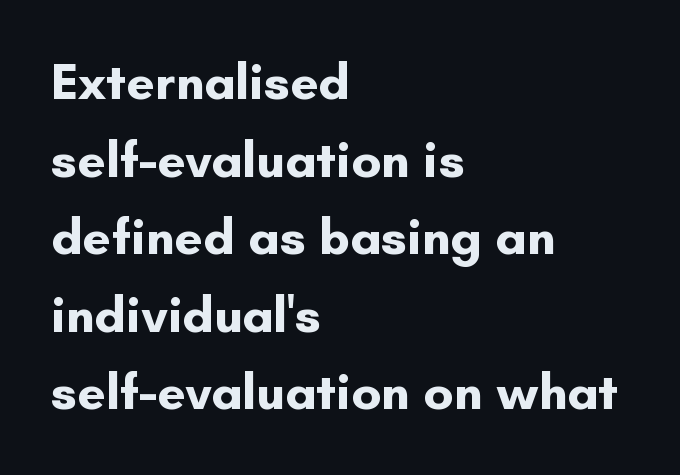
Q: Is the text bold? A: Yes.
Q: Is the text italic (slanted)? A: No, it is upright.
Q: Is the typeface a serif or a sans-serif typeface? A: Sans-serif.
Q: Is the text underlined? A: No.
Q: How is the paragraph aligned? A: Left-aligned.
Q: Is the spacing between letters normal or unusually wide? A: Normal.
Q: Is the spacing between lines tight, normal or loose? A: Normal.
Q: Width (condensed, normal, or wide)? A: Normal.
Q: Stroke contrast? A: Low.
Q: x-height? A: Small.
Q: Monospaced? A: No.
